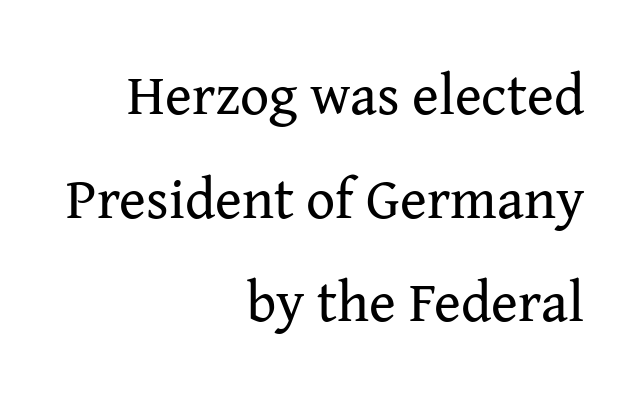
Q: Is the text bold? A: No.
Q: Is the text italic (slanted)? A: No, it is upright.
Q: Is the typeface a serif or a sans-serif typeface? A: Serif.
Q: Is the text underlined? A: No.
Q: How is the paragraph aligned? A: Right-aligned.
Q: Is the spacing between letters normal or unusually wide? A: Normal.
Q: Width (condensed, normal, or wide)? A: Normal.
Q: Stroke contrast? A: Medium.
Q: x-height? A: Medium.
Q: Monospaced? A: No.
